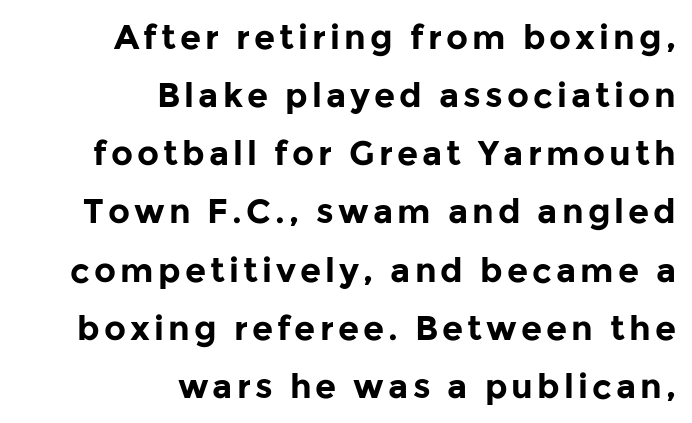
You can tell from the bare stems that sans-serif type was used. The rendering anchors every line to the right-hand side. Underline: absent. A typesetter would call this proportional, since set widths differ per character. Notice how the stems are strictly vertical — no italics here. Chunky letters — that's bold for sure.
